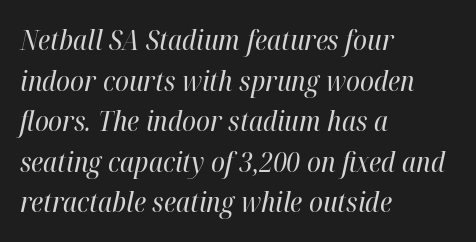
Q: Is the text bold? A: No.
Q: Is the text italic (slanted)? A: Yes, it leans right by about 12 degrees.
Q: Is the text underlined? A: No.
Q: How is the paragraph aligned? A: Left-aligned.
Q: Is the spacing between letters normal or unusually wide? A: Normal.
Q: Is the spacing between lines tight, normal or loose? A: Normal.
Q: Width (condensed, normal, or wide)? A: Condensed.
Q: Stroke contrast? A: High.
Q: x-height? A: Medium.
Q: Monospaced? A: No.
